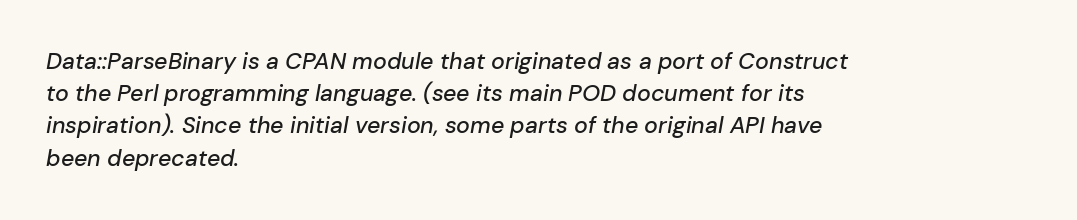
Descenders hang freely into open space. Honestly, the letter spacing is just normal — you wouldn't notice it. Notice how descenders clear the ascenders below comfortably — that's standard leading. These lines are set flush left with a ragged right edge.
